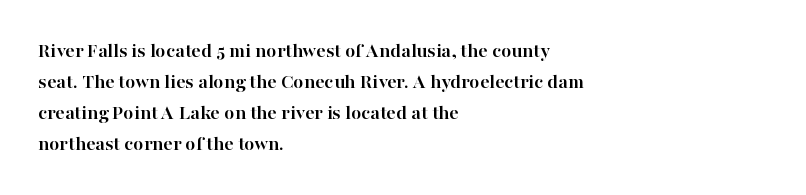
Q: Is the text bold? A: Yes.
Q: Is the text italic (slanted)? A: No, it is upright.
Q: Is the text underlined? A: No.
Q: How is the paragraph aligned? A: Left-aligned.
Q: Is the spacing between letters normal or unusually wide? A: Normal.
Q: Is the spacing between lines tight, normal or loose? A: Normal.
